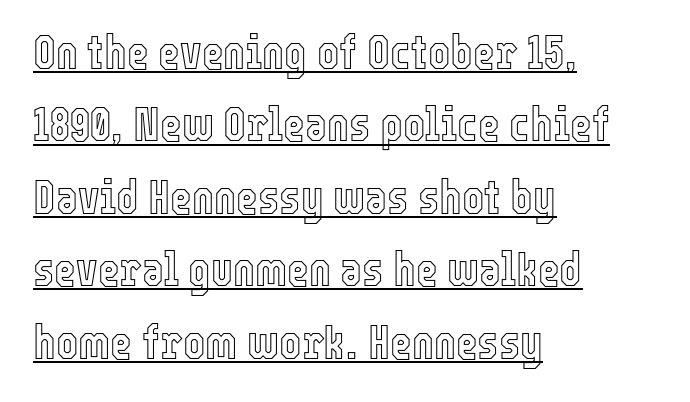
The image shows 47 px condensed type, upright; set left-aligned, normal line spacing (1.54x), normal letter spacing, underlined; a medium x-height.
